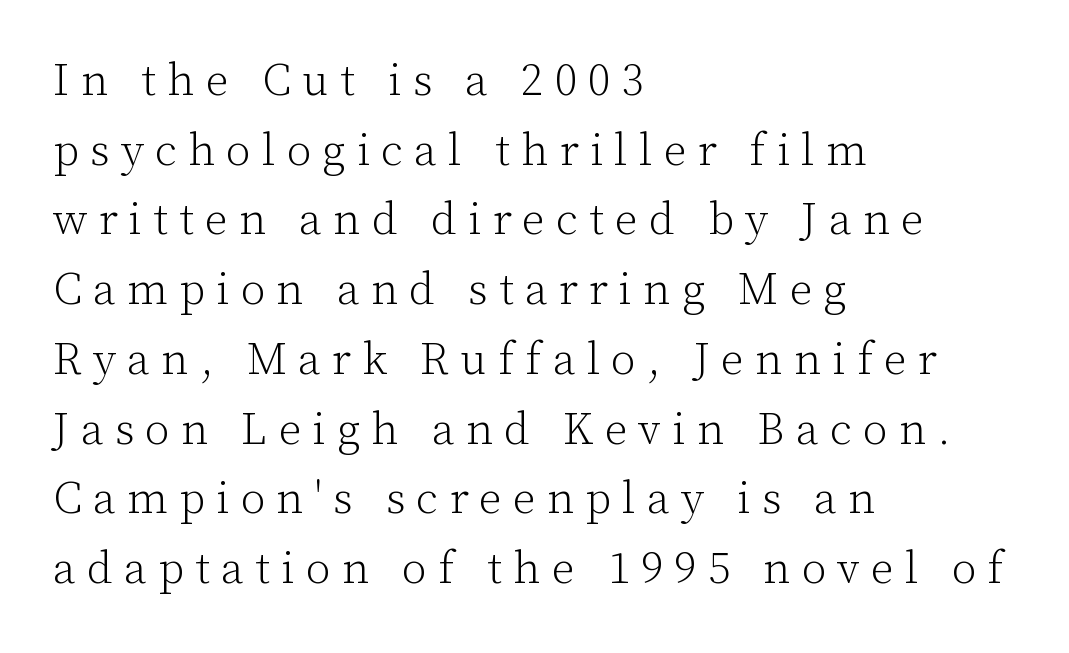
{"serif": "yes", "italic": "no", "bold": "no", "weight": "light", "width": "normal", "stroke_contrast": "low", "x_height": "medium", "monospaced": "no", "underline": "no", "align": "left", "line_spacing": "normal", "line_spacing_ratio": 1.55, "letter_spacing": "wide", "letter_spacing_em": 0.25, "glyph_px": 45}
